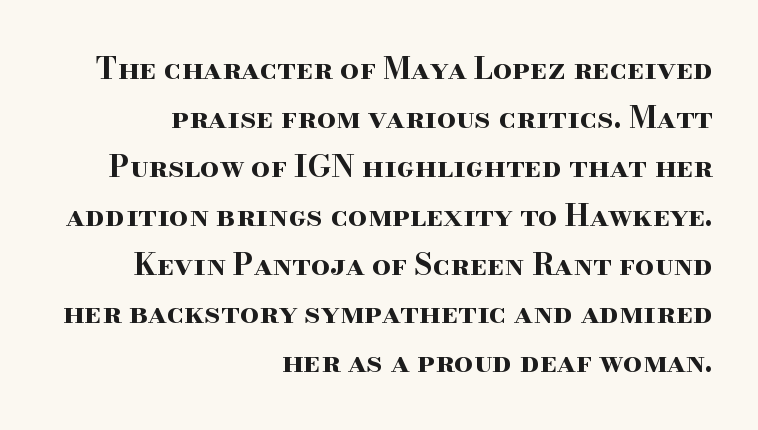
Spacing verdict: proportional, widths tailored to each character. Letterform terminals end in serifs throughout the passage. Clear beneath every line of the passage. Vertical spacing — default. The horizontal fit of the characters is conventional and even. Bold? Absolutely — the strokes are thick and heavy.
